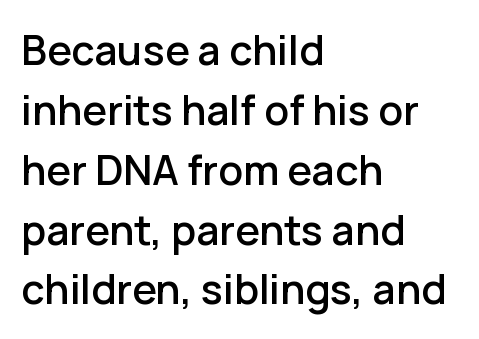
The ragged edge is on the right, which tells us the setting is flush left. Anything drawn beneath the words? Only blank space. Note: no serifs on the glyphs. The face used here is proportionally spaced, like ordinary book or web type.
